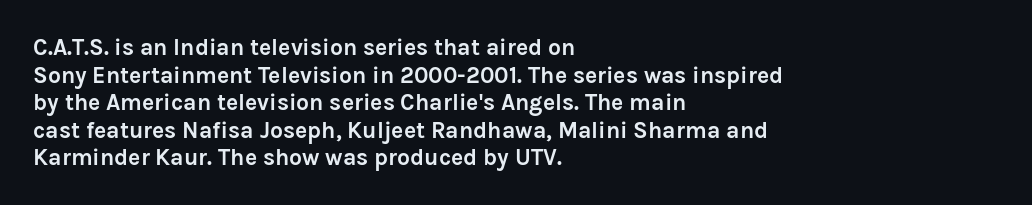
The letters stand upright; this is a roman face. Each word holds together tightly as a unit, with standard inter-letter gaps. Underline: absent. Notice how thick the strokes are: this is what a full bold looks like. The setting favours the left margin, as ordinary paragraphs usually do.
